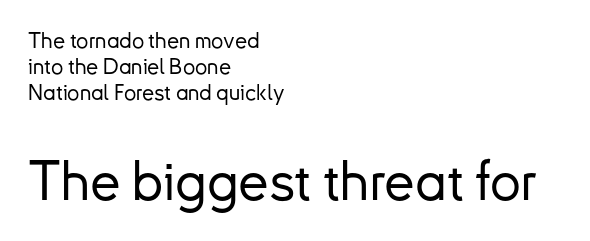
Q: Is the text italic (slanted)? A: No, it is upright.
Q: Is the typeface a serif or a sans-serif typeface? A: Sans-serif.
Q: Is the text underlined? A: No.
Q: How is the paragraph aligned? A: Left-aligned.
Q: Is the spacing between letters normal or unusually wide? A: Normal.
Q: Which block of text is set in a larger size, the first (top) or the second (bottom)? A: The second (bottom) one.
Q: Width (condensed, normal, or wide)? A: Normal.
Q: Stroke contrast? A: Low.
Q: x-height? A: Small.
Q: Monospaced? A: No.
